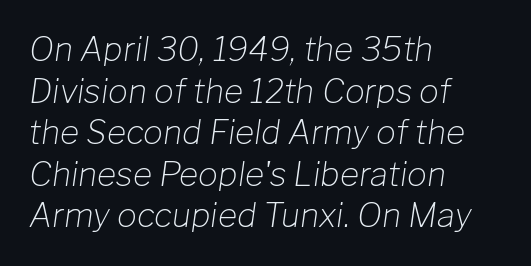
Check under the words: just untouched page. The rendering uses natural spacing where letterforms have individual widths. The space between consecutive lines is moderate. The rag falls on the right side of this text block. These lines keep a tight, regular rhythm from letter to letter.
